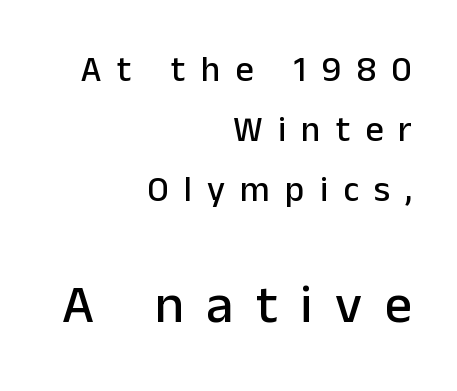
Q: Is the text italic (slanted)? A: No, it is upright.
Q: Is the typeface a serif or a sans-serif typeface? A: Sans-serif.
Q: Is the text underlined? A: No.
Q: How is the paragraph aligned? A: Right-aligned.
Q: Is the spacing between letters normal or unusually wide? A: Unusually wide.
Q: Is the spacing between lines tight, normal or loose? A: Normal.
Q: Which block of text is set in a larger size, the first (top) or the second (bottom)? A: The second (bottom) one.
Q: Width (condensed, normal, or wide)? A: Normal.
Q: Stroke contrast? A: Low.
Q: x-height? A: Medium.
Q: Monospaced? A: No.
